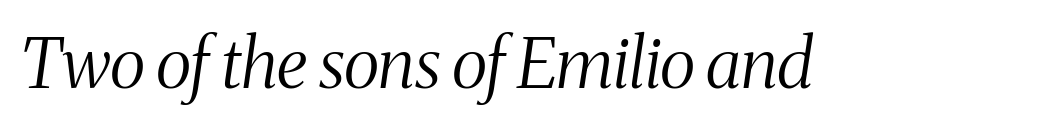
The image shows 69 px light, condensed serif type, italic (leaning right); set normal letter spacing, not underlined; medium stroke contrast and a medium x-height.
